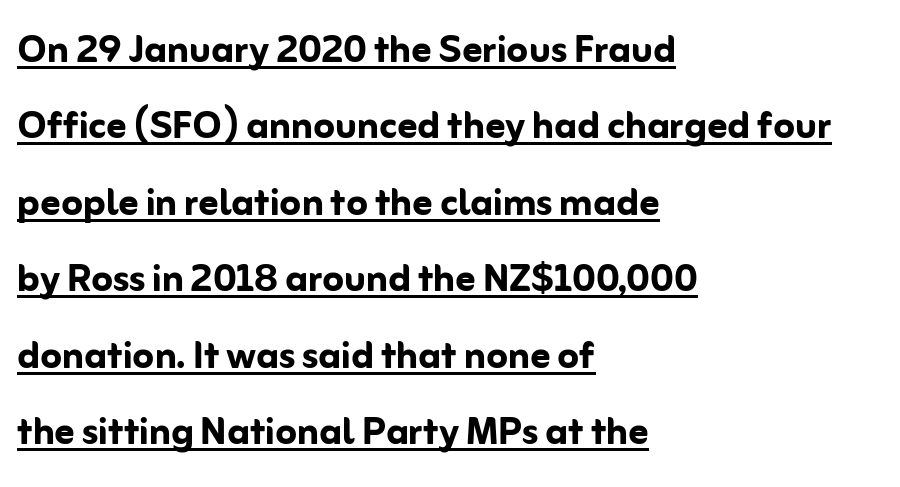
Thick stems and heavy bowls — unmistakably bold. Horizontal bands of white between lines are of average thickness. The characters display no serif detailing; their extremities are plain. Looks like regular typesetting: each glyph gets only the width it needs. Does the lettering tilt? It doesn't — this is upright. The rendered words wear a rule along their underside.
